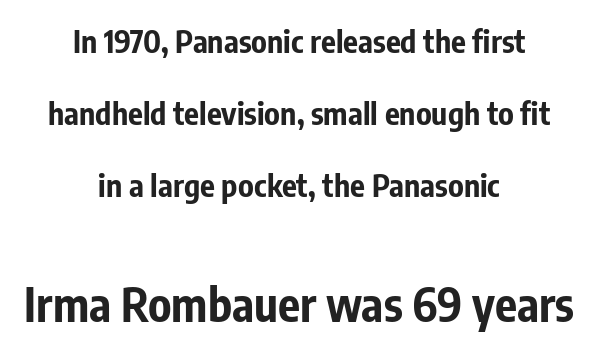
The image shows 46 px bold, condensed sans-serif type, upright; set centered, loose line spacing (2.33x), normal letter spacing, not underlined; the second (bottom) block is 1.48x larger; low stroke contrast and a medium x-height.
